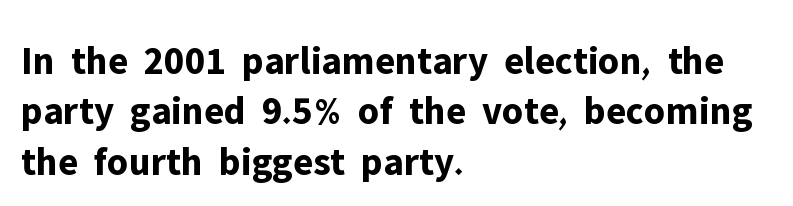
Q: Is the text bold? A: Yes.
Q: Is the text italic (slanted)? A: No, it is upright.
Q: Is the typeface a serif or a sans-serif typeface? A: Sans-serif.
Q: Is the text underlined? A: No.
Q: How is the paragraph aligned? A: Left-aligned.
Q: Is the spacing between letters normal or unusually wide? A: Normal.
Q: Is the spacing between lines tight, normal or loose? A: Normal.
Q: Width (condensed, normal, or wide)? A: Normal.
Q: Stroke contrast? A: Low.
Q: x-height? A: Medium.
Q: Monospaced? A: No.
